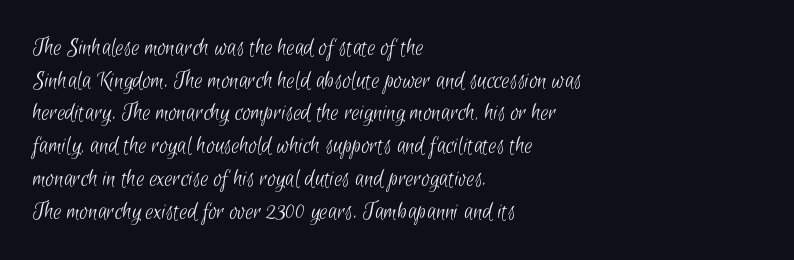
{"bold": "no", "underline": "no", "align": "left", "line_spacing": "normal", "line_spacing_ratio": 1.31, "letter_spacing": "normal", "letter_spacing_em": 0.0, "glyph_px": 25}
